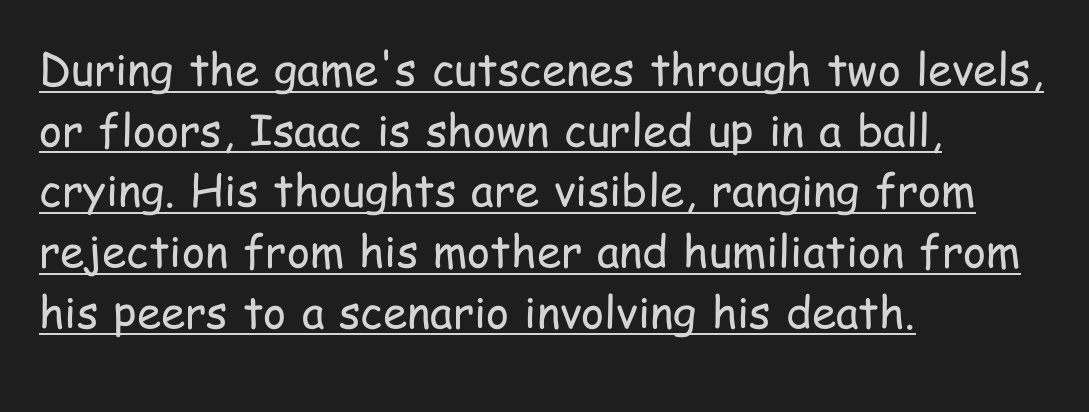
Every word sits above its own underline. Spacing between characters is what you'd get straight out of the box. Evenly set lines give the paragraph a standard silhouette. These lines are set flush left with a ragged right edge. In terms of posture, this sample is upright. The type family on display is of the sans-serif kind.
